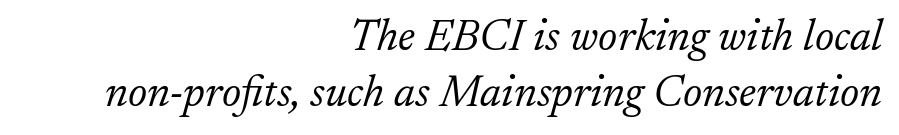
A typesetter would call this proportional, since set widths differ per character. There is no visible air inserted between adjacent glyphs. Yep, that's italic — everything's leaning. Is this a heavy cut? Hardly; it is regular or lighter.
